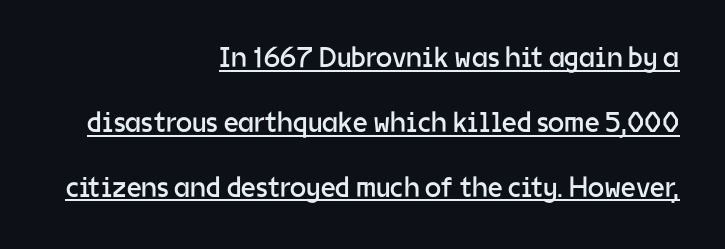
{"serif": "no", "italic": "no", "bold": "no", "weight": "regular", "width": "normal", "stroke_contrast": "low", "x_height": "medium", "monospaced": "no", "underline": "yes", "align": "right", "line_spacing": "loose", "line_spacing_ratio": 2.24, "letter_spacing": "normal", "letter_spacing_em": 0.0, "glyph_px": 29}
